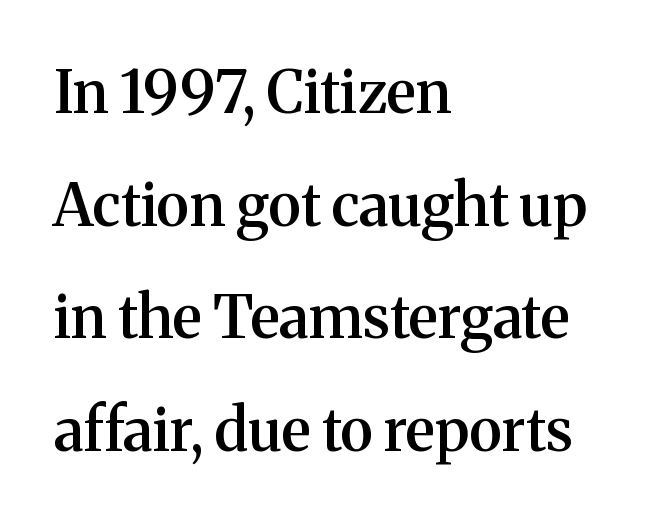
{"serif": "yes", "italic": "no", "bold": "semi", "weight": "semibold", "width": "normal", "stroke_contrast": "medium", "x_height": "medium", "monospaced": "no", "underline": "no", "align": "left", "line_spacing": "loose", "line_spacing_ratio": 1.91, "letter_spacing": "normal", "letter_spacing_em": 0.0, "glyph_px": 59}
